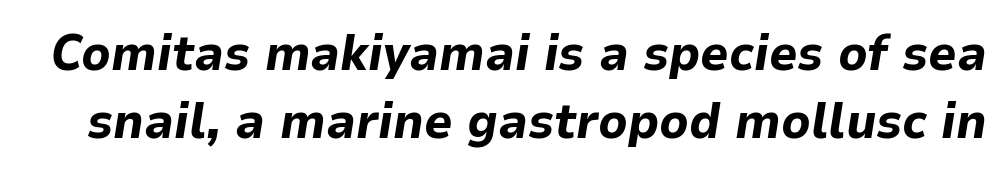
Q: Is the text bold? A: Yes.
Q: Is the text italic (slanted)? A: Yes, it leans right by about 9 degrees.
Q: Is the text underlined? A: No.
Q: Is the spacing between letters normal or unusually wide? A: Normal.
Q: Is the spacing between lines tight, normal or loose? A: Normal.
Q: Width (condensed, normal, or wide)? A: Normal.
Q: Stroke contrast? A: Low.
Q: x-height? A: Medium.
Q: Monospaced? A: No.
